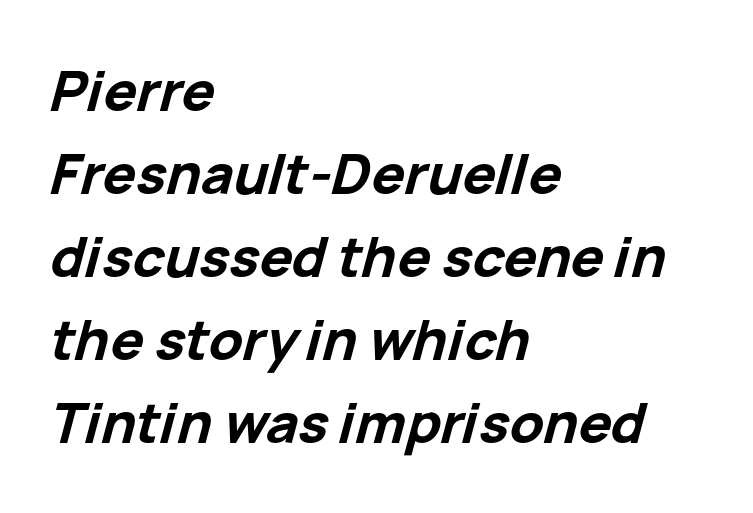
{"italic": "yes", "lean": "right", "slant_degrees": 15, "bold": "yes", "weight": "bold", "width": "normal", "stroke_contrast": "low", "x_height": "medium", "monospaced": "no", "underline": "no", "align": "left", "line_spacing": "normal", "line_spacing_ratio": 1.51, "letter_spacing": "normal", "letter_spacing_em": 0.0, "glyph_px": 55}
